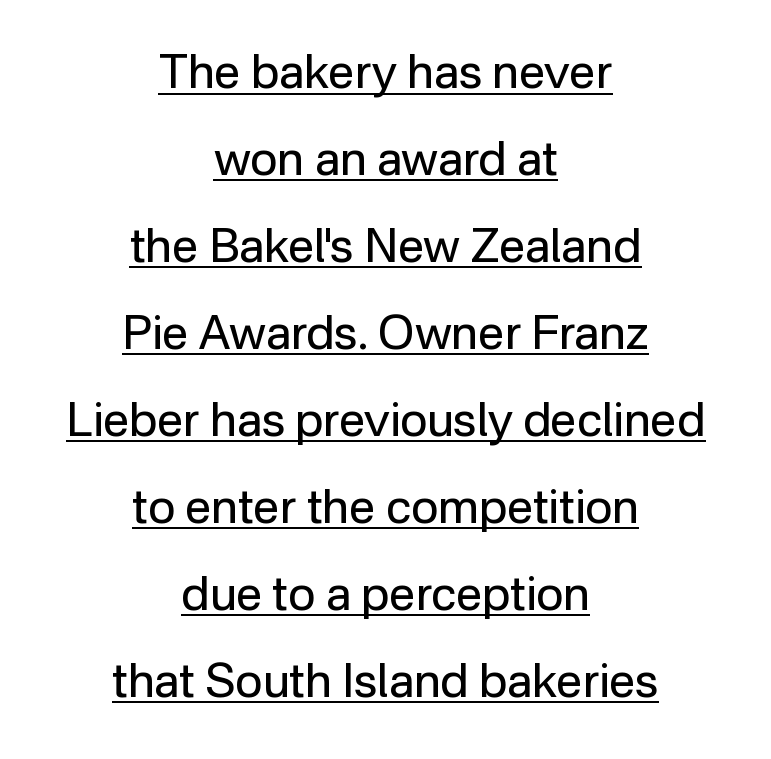
Q: Is the text bold? A: No.
Q: Is the text italic (slanted)? A: No, it is upright.
Q: Is the typeface a serif or a sans-serif typeface? A: Sans-serif.
Q: Is the text underlined? A: Yes.
Q: How is the paragraph aligned? A: Centered.
Q: Is the spacing between letters normal or unusually wide? A: Normal.
Q: Width (condensed, normal, or wide)? A: Normal.
Q: Stroke contrast? A: Low.
Q: x-height? A: Medium.
Q: Monospaced? A: No.
